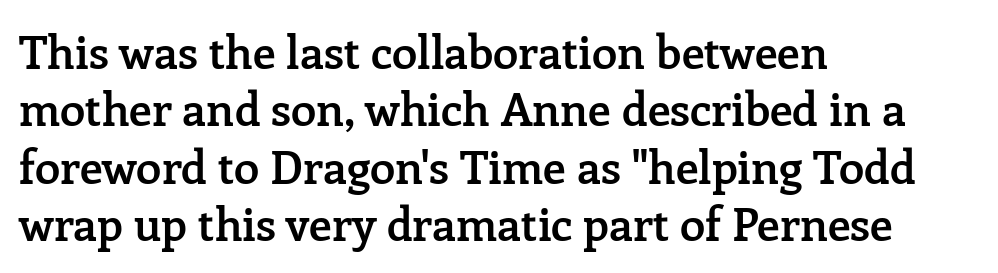
{"serif": "yes", "italic": "no", "bold": "semi", "weight": "semibold", "width": "normal", "stroke_contrast": "low", "x_height": "medium", "monospaced": "no", "underline": "no", "align": "left", "line_spacing": "normal", "line_spacing_ratio": 1.25, "letter_spacing": "normal", "letter_spacing_em": 0.0, "glyph_px": 46}
